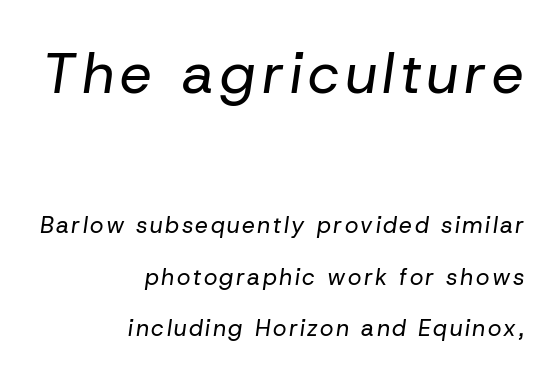
Q: Is the text bold? A: No.
Q: Is the text italic (slanted)? A: Yes, it leans right by about 8 degrees.
Q: Is the text underlined? A: No.
Q: How is the paragraph aligned? A: Right-aligned.
Q: Is the spacing between lines tight, normal or loose? A: Loose.
Q: Which block of text is set in a larger size, the first (top) or the second (bottom)? A: The first (top) one.
Q: Width (condensed, normal, or wide)? A: Normal.
Q: Stroke contrast? A: Low.
Q: x-height? A: Medium.
Q: Monospaced? A: No.
